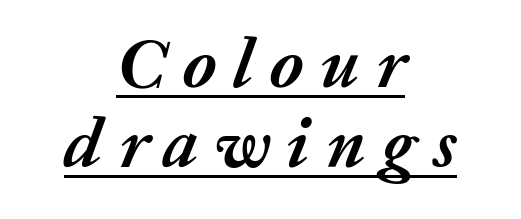
The image shows 71 px semibold type, italic (leaning right); set centered, tight line spacing (1.13x), unusually wide letter spacing (+0.23 em), underlined; medium stroke contrast and a medium x-height.
